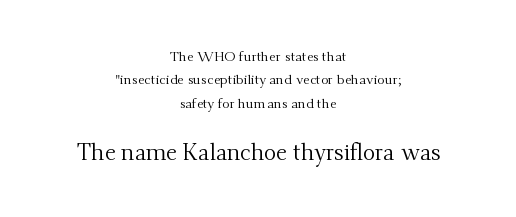
Q: Is the text bold? A: No.
Q: Is the text italic (slanted)? A: No, it is upright.
Q: Is the text underlined? A: No.
Q: How is the paragraph aligned? A: Centered.
Q: Is the spacing between letters normal or unusually wide? A: Normal.
Q: Is the spacing between lines tight, normal or loose? A: Normal.
Q: Which block of text is set in a larger size, the first (top) or the second (bottom)? A: The second (bottom) one.
